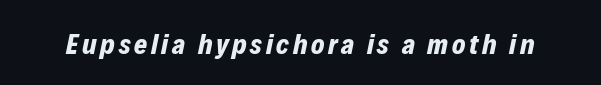
{"italic": "yes", "lean": "right", "slant_degrees": 12, "bold": "yes", "weight": "bold", "width": "normal", "stroke_contrast": "low", "x_height": "medium", "monospaced": "no", "underline": "no", "glyph_px": 28}
